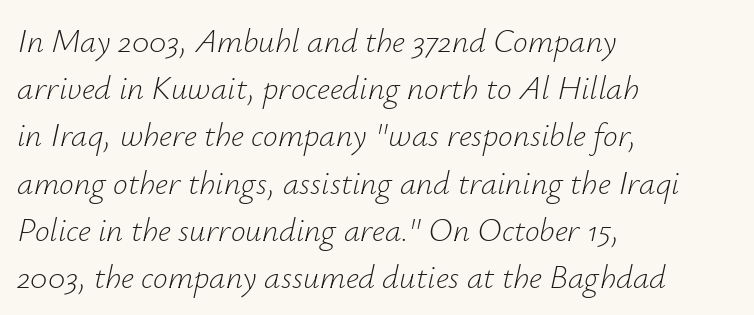
The image shows 33 px light type, italic (leaning right); set left-aligned, normal line spacing (1.43x), normal letter spacing, not underlined; low stroke contrast and a small x-height.
